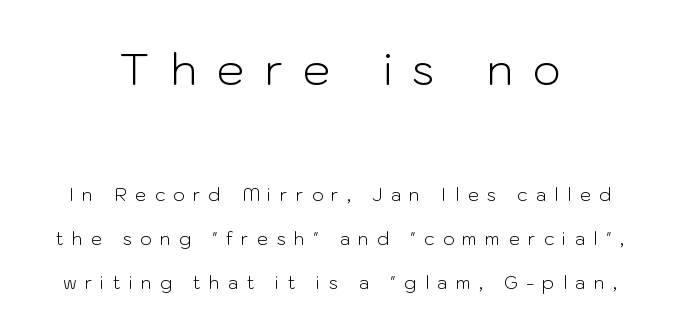
{"serif": "no", "italic": "no", "bold": "no", "weight": "light", "width": "normal", "stroke_contrast": "low", "x_height": "medium", "monospaced": "no", "underline": "no", "align": "center", "line_spacing": "loose", "line_spacing_ratio": 2.45, "letter_spacing": "wide", "letter_spacing_em": 0.45, "larger_block": "first", "size_ratio": 2.44, "glyph_px": 44}
